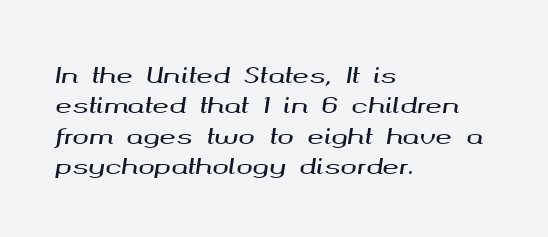
These lines were composed using italics. Successive baselines arrive at the customary interval. The gaps between neighbouring characters are ordinary and unremarkable. Decoration check: the copy has no underline. Is the block centered? No — it sits flush against the left margin.
